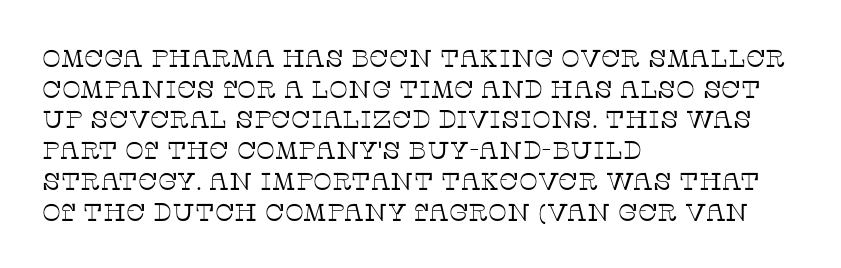
Q: Is the text bold? A: No.
Q: Is the text italic (slanted)? A: No, it is upright.
Q: Is the text underlined? A: No.
Q: How is the paragraph aligned? A: Left-aligned.
Q: Is the spacing between letters normal or unusually wide? A: Normal.
